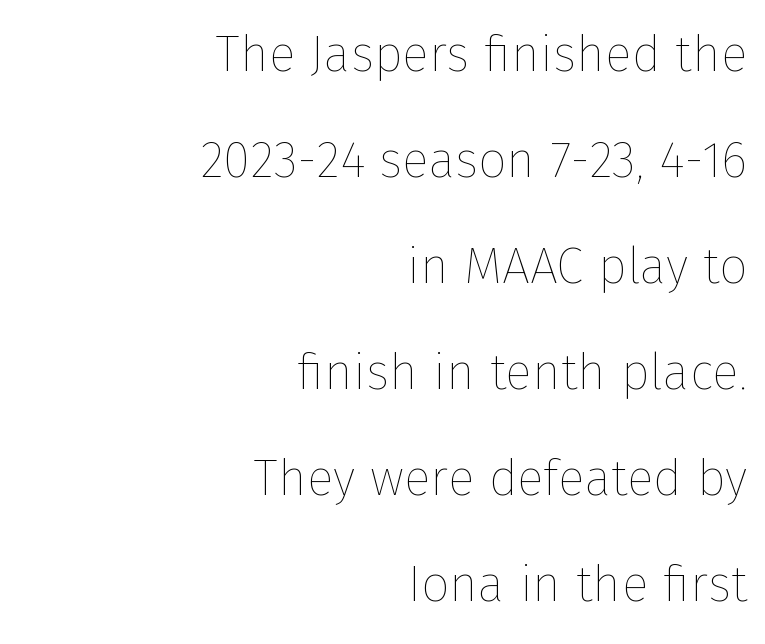
Q: Is the text bold? A: No.
Q: Is the text italic (slanted)? A: No, it is upright.
Q: Is the text underlined? A: No.
Q: How is the paragraph aligned? A: Right-aligned.
Q: Is the spacing between letters normal or unusually wide? A: Normal.
Q: Is the spacing between lines tight, normal or loose? A: Loose.
Q: Width (condensed, normal, or wide)? A: Normal.
Q: Stroke contrast? A: Low.
Q: x-height? A: Medium.
Q: Monospaced? A: No.
